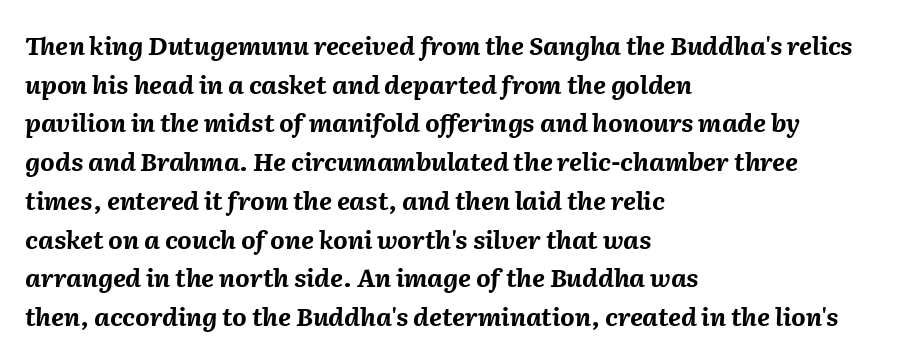
{"italic": "yes", "lean": "right", "slant_degrees": 2, "bold": "yes", "underline": "no", "align": "left", "line_spacing": "normal", "line_spacing_ratio": 1.55, "letter_spacing": "normal", "letter_spacing_em": 0.0, "glyph_px": 25}
